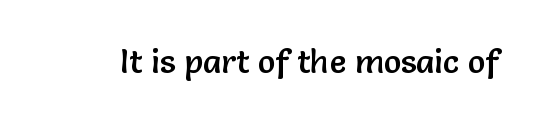
The image shows 33 px sans-serif type, upright; set normal letter spacing, not underlined; low stroke contrast and a medium x-height.
